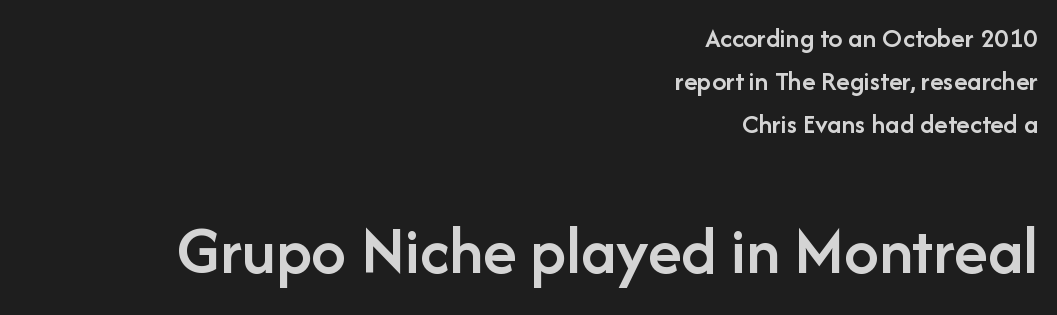
Q: Is the text bold? A: Semi-bold.
Q: Is the text italic (slanted)? A: No, it is upright.
Q: Is the typeface a serif or a sans-serif typeface? A: Sans-serif.
Q: Is the text underlined? A: No.
Q: How is the paragraph aligned? A: Right-aligned.
Q: Is the spacing between letters normal or unusually wide? A: Normal.
Q: Is the spacing between lines tight, normal or loose? A: Normal.
Q: Which block of text is set in a larger size, the first (top) or the second (bottom)? A: The second (bottom) one.
Q: Width (condensed, normal, or wide)? A: Normal.
Q: Stroke contrast? A: Low.
Q: x-height? A: Medium.
Q: Monospaced? A: No.
